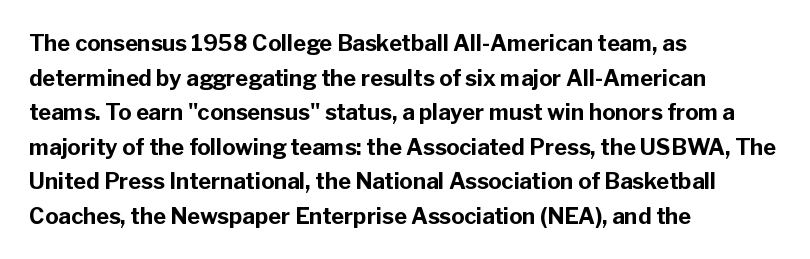
{"italic": "no", "bold": "yes", "underline": "no", "align": "left", "line_spacing": "normal", "line_spacing_ratio": 1.57, "letter_spacing": "normal", "letter_spacing_em": 0.0, "glyph_px": 22}
